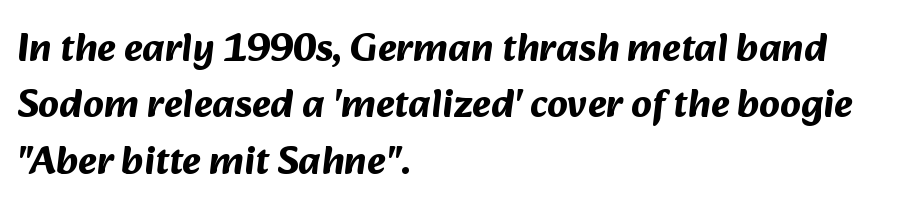
The image shows 40 px bold sans-serif type; set left-aligned, normal line spacing (1.41x), normal letter spacing, not underlined; medium stroke contrast and a medium x-height.
